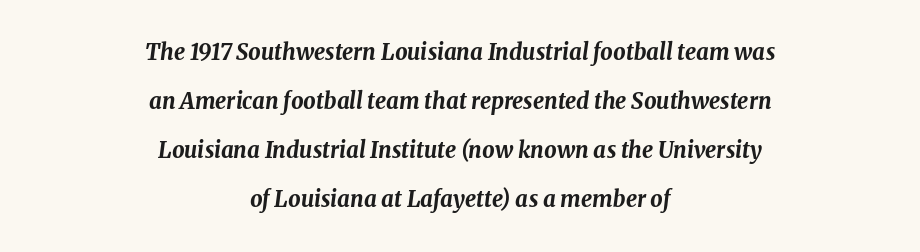
The image shows 22 px bold type, italic (leaning right); set centered, loose line spacing (2.23x), normal letter spacing, not underlined.
